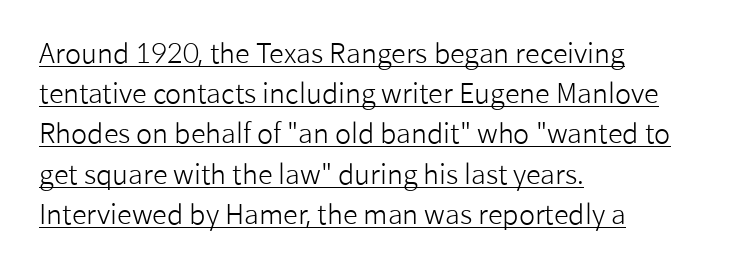
{"italic": "no", "bold": "no", "underline": "yes", "align": "left", "line_spacing": "normal", "line_spacing_ratio": 1.49, "letter_spacing": "normal", "letter_spacing_em": 0.0, "glyph_px": 27}
